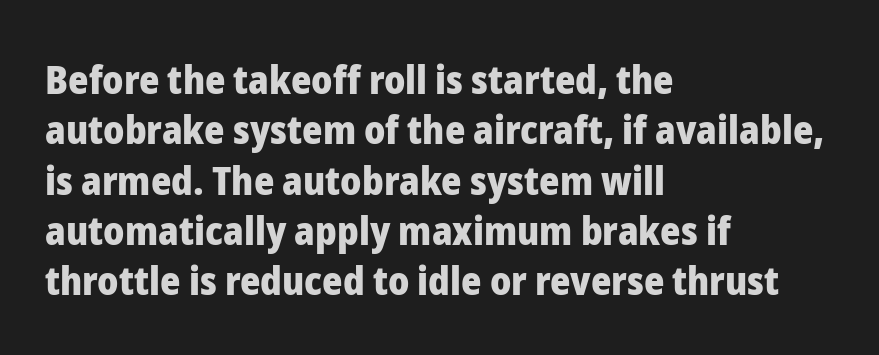
Q: Is the text bold? A: Yes.
Q: Is the text italic (slanted)? A: No, it is upright.
Q: Is the typeface a serif or a sans-serif typeface? A: Sans-serif.
Q: Is the text underlined? A: No.
Q: How is the paragraph aligned? A: Left-aligned.
Q: Is the spacing between letters normal or unusually wide? A: Normal.
Q: Is the spacing between lines tight, normal or loose? A: Normal.
Q: Width (condensed, normal, or wide)? A: Normal.
Q: Stroke contrast? A: Low.
Q: x-height? A: Medium.
Q: Monospaced? A: No.
